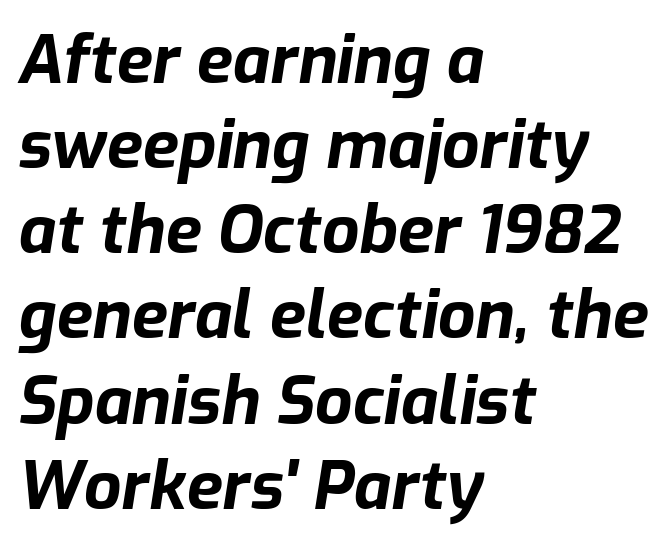
The image shows 66 px bold type, italic (leaning right); set left-aligned, normal line spacing (1.29x), normal letter spacing, not underlined; low stroke contrast and a medium x-height.
